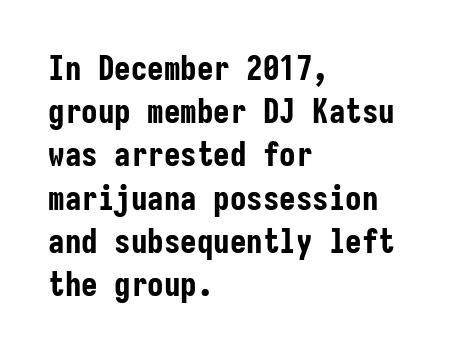
The image shows 33 px bold, condensed sans-serif type, upright, monospaced; set left-aligned, normal line spacing (1.31x), normal letter spacing, not underlined; low stroke contrast and a medium x-height.
